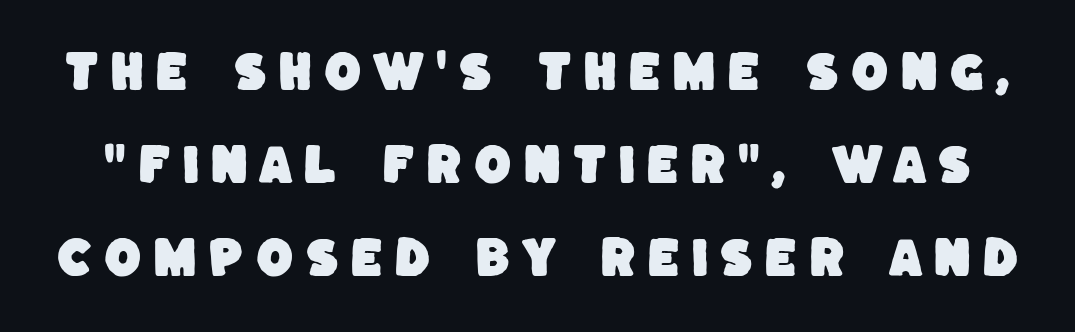
{"serif": "no", "width": "normal", "stroke_contrast": "low", "x_height": "large", "monospaced": "no", "underline": "no", "line_spacing": "loose", "line_spacing_ratio": 2.16, "letter_spacing": "wide", "letter_spacing_em": 0.25, "glyph_px": 43}
